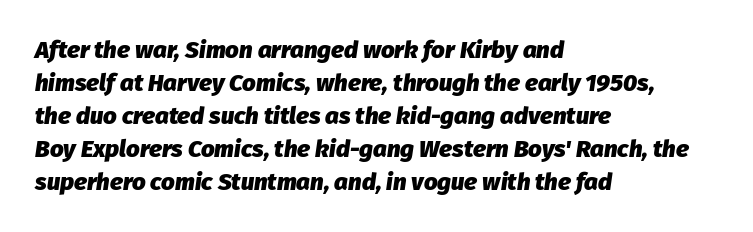
{"italic": "yes", "lean": "right", "slant_degrees": 8, "bold": "yes", "underline": "no", "align": "left", "line_spacing": "normal", "line_spacing_ratio": 1.37, "letter_spacing": "normal", "letter_spacing_em": 0.0, "glyph_px": 24}
